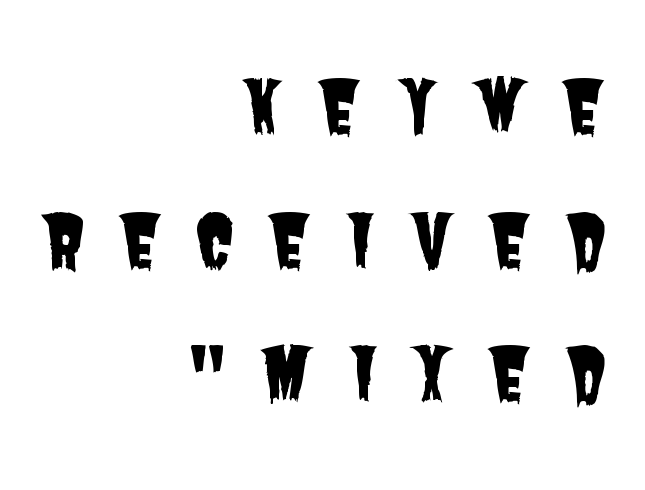
Right-aligned paragraph, ragged on the left. The letters are spread apart with noticeably loose tracking. No word sits above an underline. This sample uses a sans-serif face. The passage shown is typed in a proportional face where columns would drift.
